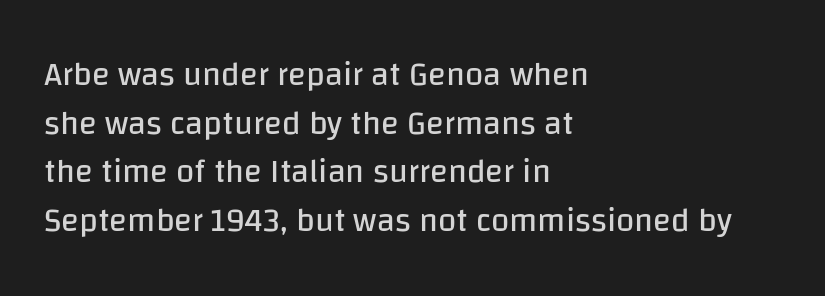
The image shows 33 px regular-weight sans-serif type, upright; set left-aligned, normal line spacing (1.47x), normal letter spacing, not underlined; low stroke contrast and a large x-height.
